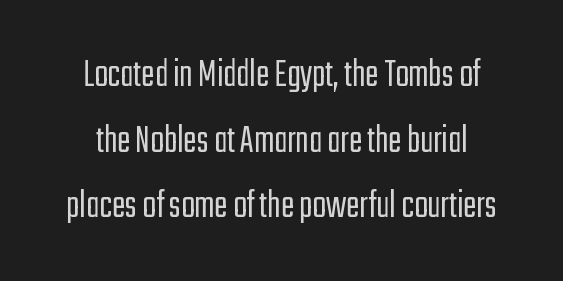
A bare baseline throughout the passage. The passage shown is not bold in any degree. A typesetter would call this proportional, since set widths differ per character. Does the lettering tilt? It doesn't — this is upright. The characters display no serif detailing; their extremities are plain. The block of text has a typical density, with ordinary space between rows.
